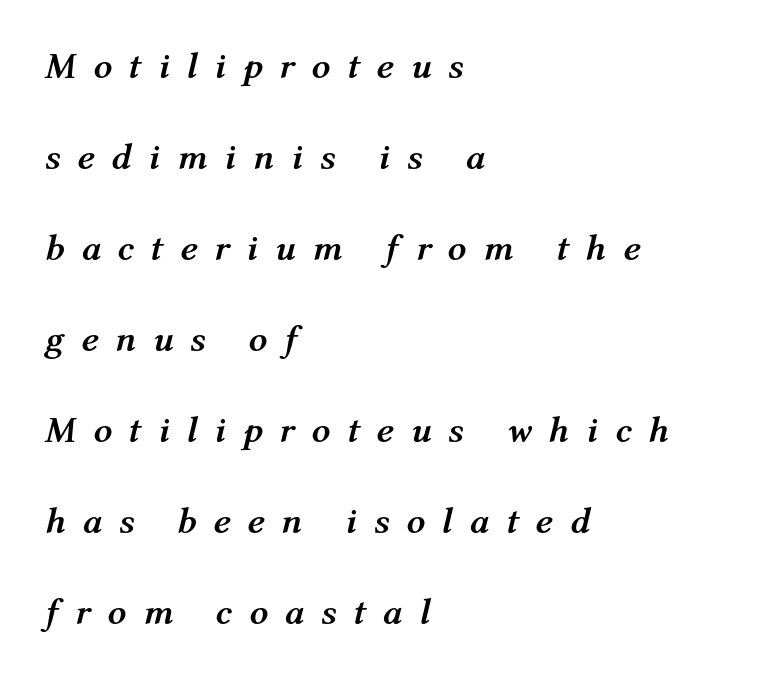
Summary of weight: heavy, a full bold. The letterforms stand isolated, each surrounded by extra space. These lines stand farther apart than default settings would place them. These lines are set flush left with a ragged right edge. Do the characters align in a grid? No, the font is proportional.
